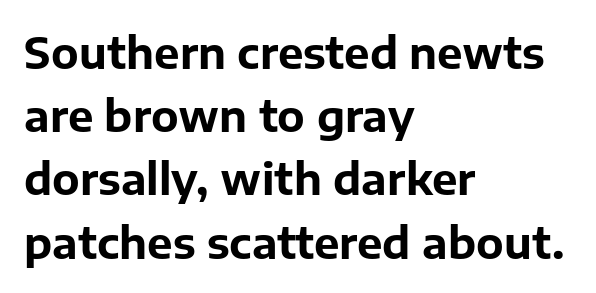
The image shows 43 px bold sans-serif type, upright; set left-aligned, normal line spacing (1.47x), normal letter spacing, not underlined; low stroke contrast and a medium x-height.
